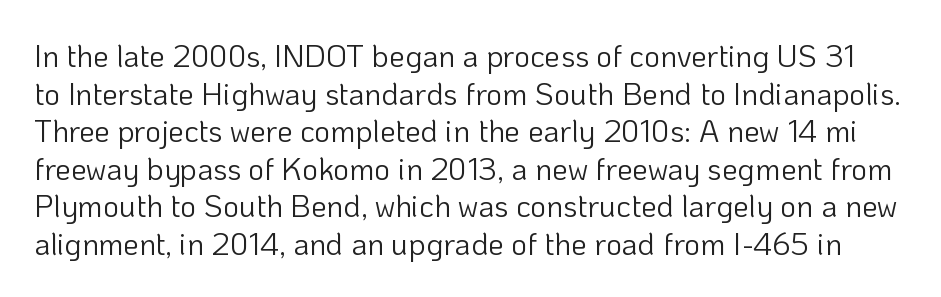
{"serif": "no", "italic": "no", "bold": "no", "weight": "light", "width": "normal", "stroke_contrast": "low", "x_height": "medium", "monospaced": "no", "underline": "no", "line_spacing_ratio": 1.21, "letter_spacing": "normal", "letter_spacing_em": 0.0, "glyph_px": 31}
